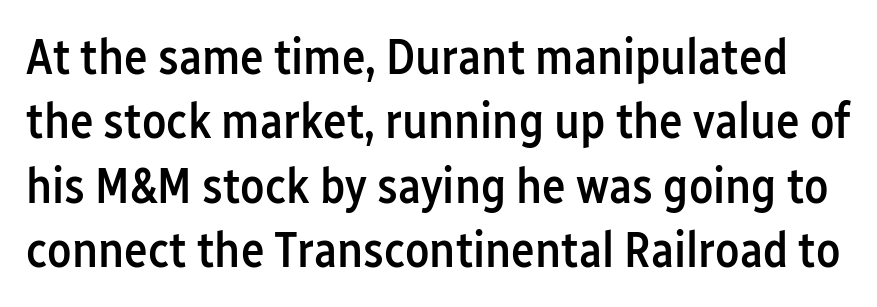
The image shows 50 px semibold, condensed sans-serif type, upright; set normal line spacing (1.29x), normal letter spacing, not underlined; low stroke contrast and a medium x-height.
